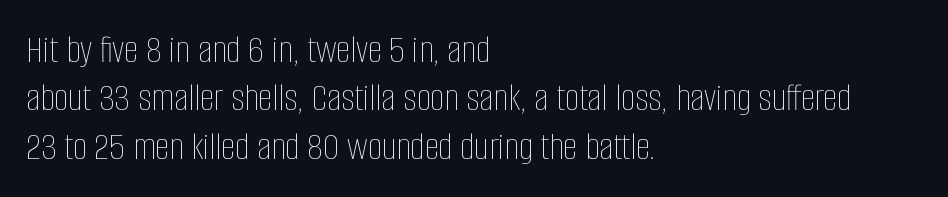
The image shows 40 px thin, condensed type, upright; set left-aligned, line spacing 1.21x, normal letter spacing, not underlined; low stroke contrast and a large x-height.
